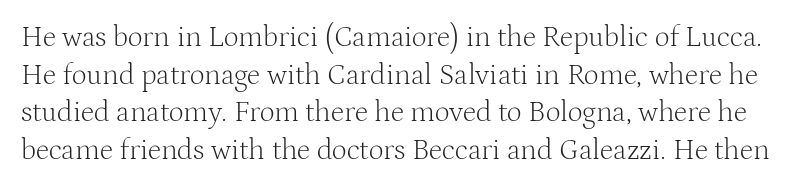
Q: Is the text bold? A: No.
Q: Is the text italic (slanted)? A: No, it is upright.
Q: Is the typeface a serif or a sans-serif typeface? A: Serif.
Q: Is the text underlined? A: No.
Q: Is the spacing between letters normal or unusually wide? A: Normal.
Q: Is the spacing between lines tight, normal or loose? A: Normal.
Q: Width (condensed, normal, or wide)? A: Normal.
Q: Stroke contrast? A: Medium.
Q: x-height? A: Medium.
Q: Monospaced? A: No.
